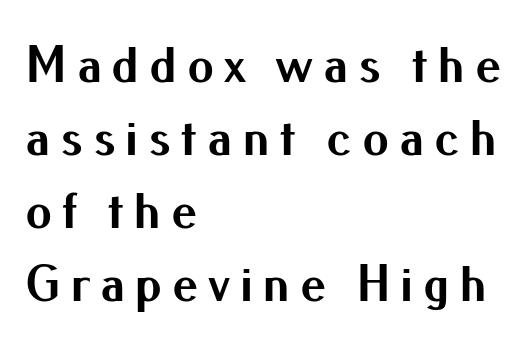
{"serif": "no", "italic": "no", "bold": "yes", "weight": "bold", "width": "normal", "stroke_contrast": "medium", "x_height": "small", "monospaced": "no", "underline": "no", "align": "left", "line_spacing": "normal", "line_spacing_ratio": 1.38, "glyph_px": 53}
